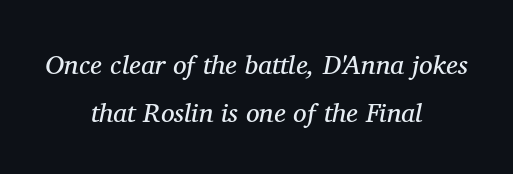
Q: Is the text bold? A: No.
Q: Is the text italic (slanted)? A: Yes, it leans right by about 11 degrees.
Q: Is the text underlined? A: No.
Q: How is the paragraph aligned? A: Centered.
Q: Is the spacing between letters normal or unusually wide? A: Normal.
